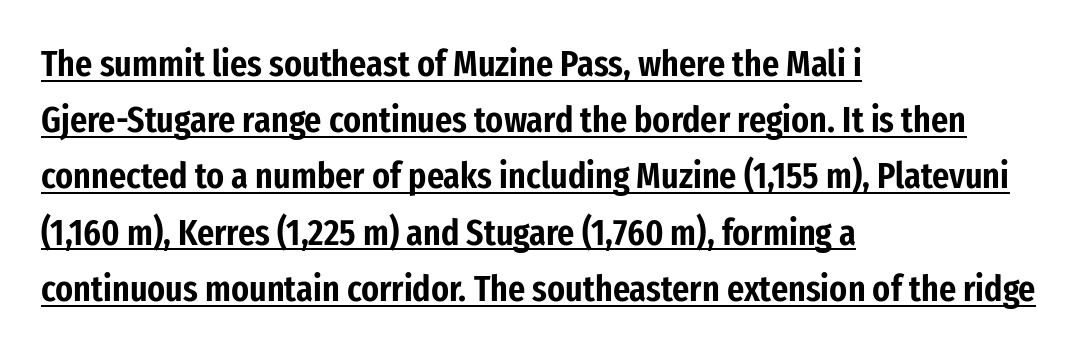
{"serif": "no", "italic": "no", "width": "condensed", "stroke_contrast": "low", "x_height": "medium", "monospaced": "no", "underline": "yes", "align": "left", "line_spacing": "normal", "line_spacing_ratio": 1.52, "letter_spacing": "normal", "letter_spacing_em": 0.0, "glyph_px": 37}
